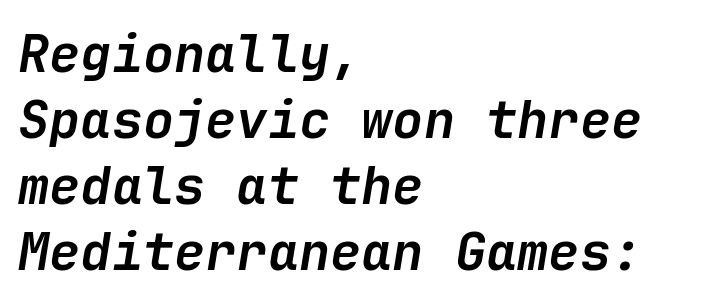
The image shows 52 px semibold type, italic (leaning right); set left-aligned, normal line spacing (1.27x), normal letter spacing, not underlined; low stroke contrast and a medium x-height.
